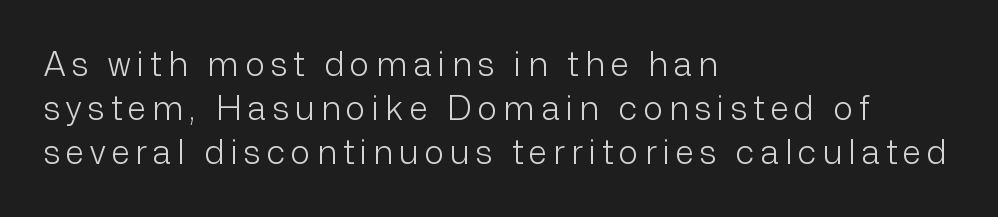
The image shows 33 px light sans-serif type, upright; set left-aligned, normal line spacing (1.34x), not underlined; low stroke contrast and a medium x-height.
